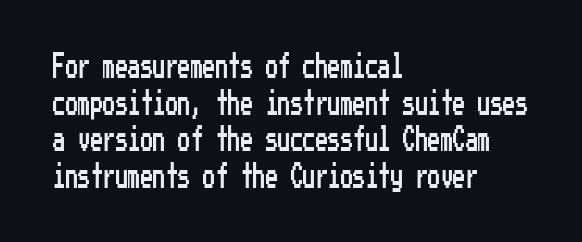
The letters stand straight up with perfectly vertical stems. The tracking reads as untouched default to a designer's eye. Vertical spacing — default. All the whitespace from short lines collects on the right. Bare-footed words on every line.
